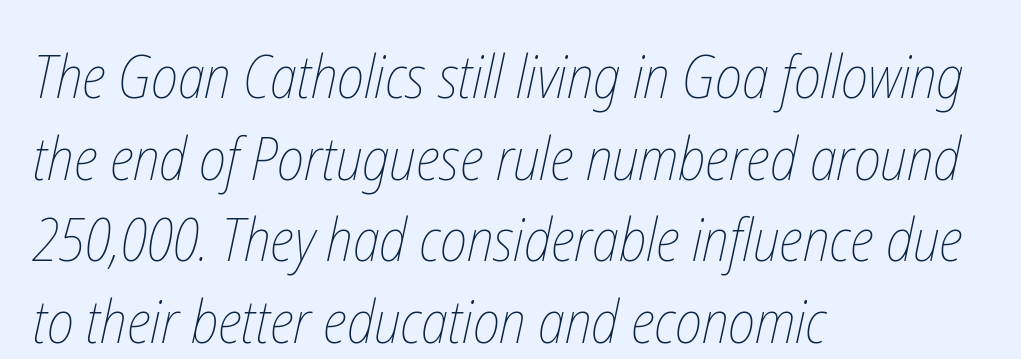
{"bold": "no", "weight": "thin", "width": "condensed", "stroke_contrast": "low", "x_height": "medium", "monospaced": "no", "underline": "no", "align": "left", "line_spacing": "normal", "line_spacing_ratio": 1.36, "letter_spacing": "normal", "letter_spacing_em": 0.0, "glyph_px": 60}
